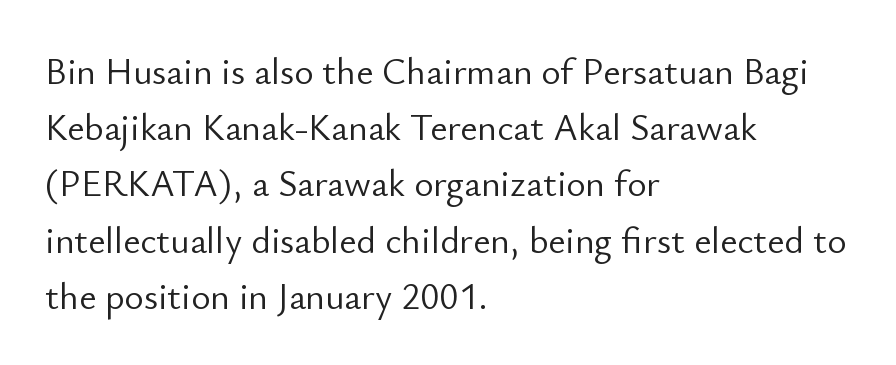
Q: Is the text bold? A: No.
Q: Is the text italic (slanted)? A: No, it is upright.
Q: Is the typeface a serif or a sans-serif typeface? A: Sans-serif.
Q: Is the text underlined? A: No.
Q: How is the paragraph aligned? A: Left-aligned.
Q: Is the spacing between letters normal or unusually wide? A: Normal.
Q: Is the spacing between lines tight, normal or loose? A: Normal.
Q: Width (condensed, normal, or wide)? A: Normal.
Q: Stroke contrast? A: Low.
Q: x-height? A: Small.
Q: Monospaced? A: No.
